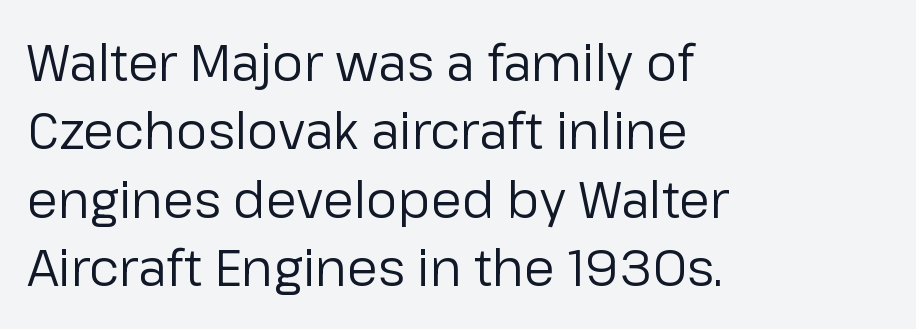
{"serif": "no", "italic": "no", "bold": "no", "weight": "regular", "width": "normal", "stroke_contrast": "low", "x_height": "medium", "monospaced": "no", "underline": "no", "align": "left", "line_spacing": "normal", "line_spacing_ratio": 1.37, "letter_spacing": "normal", "letter_spacing_em": 0.0, "glyph_px": 50}
